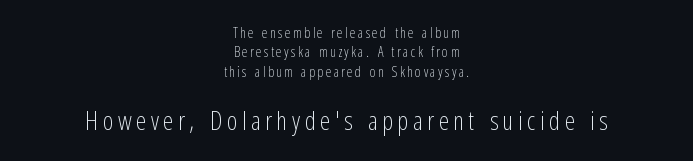
The image shows 26 px text type, upright; set centered, normal line spacing (1.38x), not underlined; the second (bottom) block is 1.86x larger.
